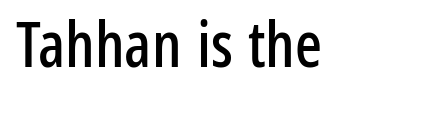
{"serif": "no", "italic": "no", "width": "condensed", "stroke_contrast": "low", "x_height": "medium", "monospaced": "no", "underline": "no", "align": "left", "letter_spacing": "normal", "letter_spacing_em": 0.0, "glyph_px": 63}
